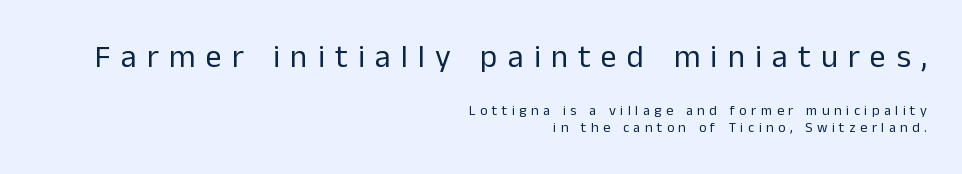
{"serif": "no", "italic": "no", "bold": "no", "weight": "regular", "width": "normal", "stroke_contrast": "low", "x_height": "medium", "monospaced": "no", "underline": "no", "align": "right", "line_spacing": "normal", "line_spacing_ratio": 1.25, "letter_spacing": "wide", "letter_spacing_em": 0.32, "larger_block": "first", "size_ratio": 2.29, "glyph_px": 32}
